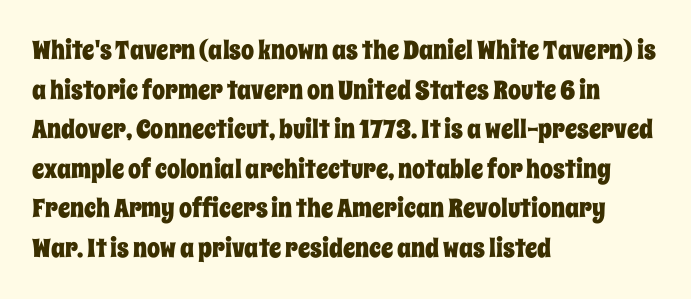
{"italic": "no", "underline": "no", "align": "left", "line_spacing": "normal", "line_spacing_ratio": 1.52, "letter_spacing": "normal", "letter_spacing_em": 0.0, "glyph_px": 26}
